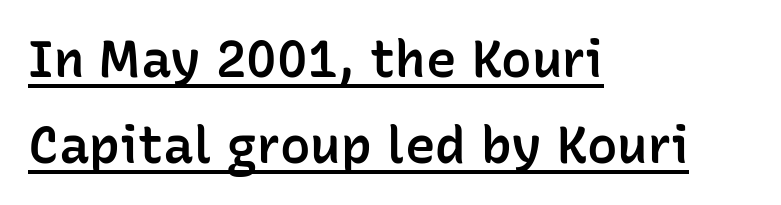
Q: Is the text bold? A: Semi-bold.
Q: Is the text italic (slanted)? A: No, it is upright.
Q: Is the typeface a serif or a sans-serif typeface? A: Sans-serif.
Q: Is the text underlined? A: Yes.
Q: How is the paragraph aligned? A: Left-aligned.
Q: Is the spacing between letters normal or unusually wide? A: Normal.
Q: Is the spacing between lines tight, normal or loose? A: Normal.
Q: Width (condensed, normal, or wide)? A: Normal.
Q: Stroke contrast? A: Low.
Q: x-height? A: Medium.
Q: Monospaced? A: No.
